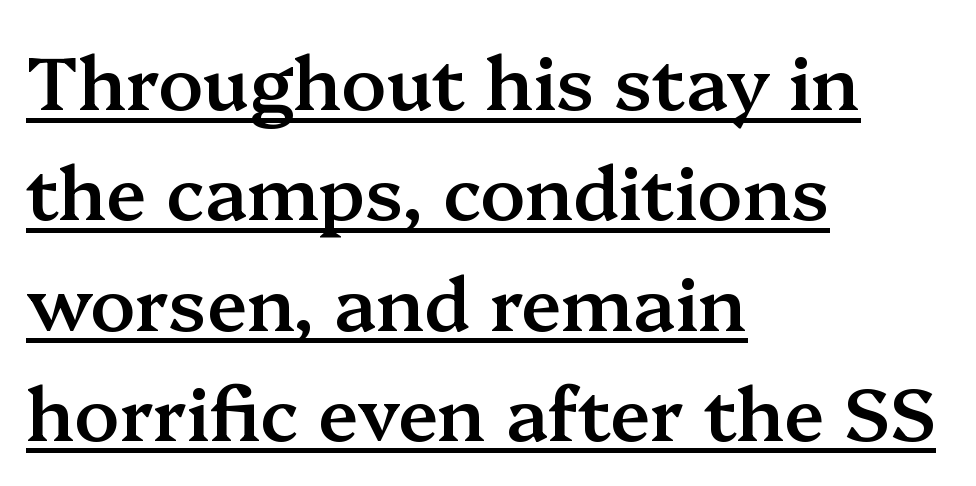
{"serif": "yes", "italic": "no", "bold": "semi", "weight": "semibold", "width": "normal", "stroke_contrast": "medium", "x_height": "medium", "monospaced": "no", "underline": "yes", "align": "left", "line_spacing": "normal", "line_spacing_ratio": 1.49, "letter_spacing": "normal", "letter_spacing_em": 0.0, "glyph_px": 74}
